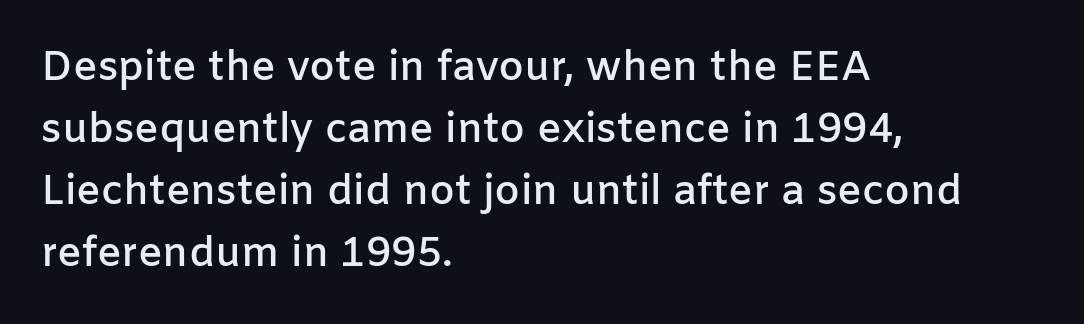
The image shows 41 px semibold sans-serif type, upright; set left-aligned, normal line spacing (1.51x), normal letter spacing, not underlined; low stroke contrast and a medium x-height.
